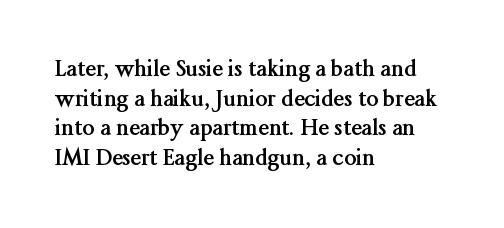
Q: Is the text bold? A: Yes.
Q: Is the text italic (slanted)? A: No, it is upright.
Q: Is the text underlined? A: No.
Q: How is the paragraph aligned? A: Left-aligned.
Q: Is the spacing between letters normal or unusually wide? A: Normal.
Q: Is the spacing between lines tight, normal or loose? A: Normal.
